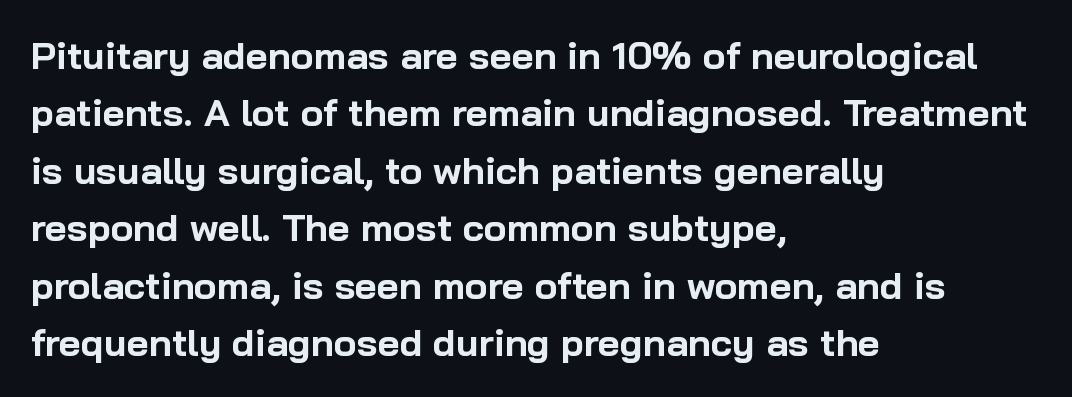
Tracking value appears to be zero — textbook default spacing. Proportional: the letters do not fall into vertical columns. Bare-footed words on every line. When letters stand straight like this, we call the style roman or upright. Line spacing here is normal. Pretty heavy lettering here — definitely bold.
